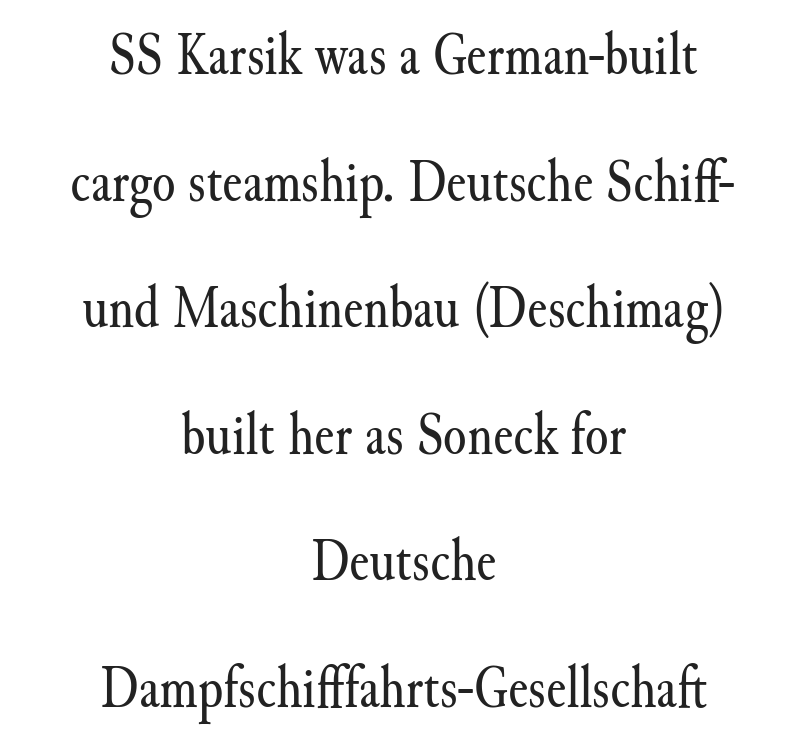
Q: Is the text bold? A: No.
Q: Is the text italic (slanted)? A: No, it is upright.
Q: Is the typeface a serif or a sans-serif typeface? A: Serif.
Q: Is the text underlined? A: No.
Q: How is the paragraph aligned? A: Centered.
Q: Is the spacing between letters normal or unusually wide? A: Normal.
Q: Is the spacing between lines tight, normal or loose? A: Loose.
Q: Width (condensed, normal, or wide)? A: Normal.
Q: Stroke contrast? A: Medium.
Q: x-height? A: Small.
Q: Monospaced? A: No.
